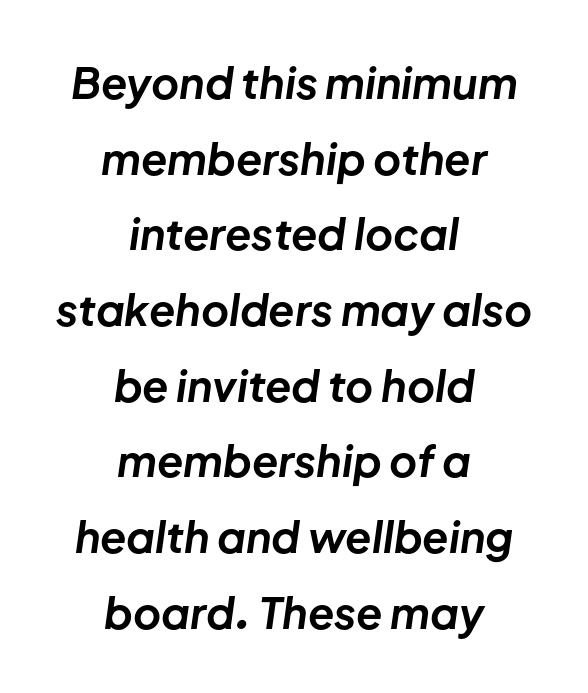
Q: Is the text bold? A: Yes.
Q: Is the text italic (slanted)? A: Yes, it leans right by about 8 degrees.
Q: Is the text underlined? A: No.
Q: How is the paragraph aligned? A: Centered.
Q: Is the spacing between letters normal or unusually wide? A: Normal.
Q: Width (condensed, normal, or wide)? A: Normal.
Q: Stroke contrast? A: Low.
Q: x-height? A: Medium.
Q: Monospaced? A: No.
